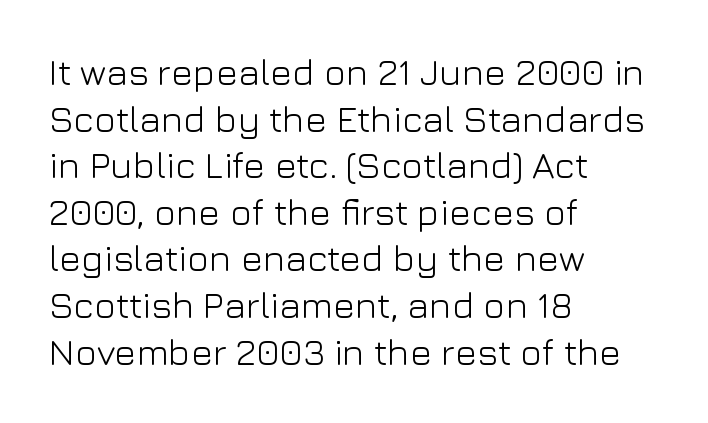
Q: Is the text bold? A: No.
Q: Is the text italic (slanted)? A: No, it is upright.
Q: Is the typeface a serif or a sans-serif typeface? A: Sans-serif.
Q: Is the text underlined? A: No.
Q: How is the paragraph aligned? A: Left-aligned.
Q: Is the spacing between letters normal or unusually wide? A: Normal.
Q: Is the spacing between lines tight, normal or loose? A: Normal.
Q: Width (condensed, normal, or wide)? A: Normal.
Q: Stroke contrast? A: Low.
Q: x-height? A: Medium.
Q: Monospaced? A: No.
